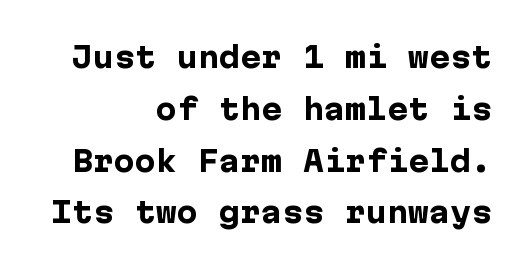
{"serif": "no", "italic": "no", "bold": "yes", "weight": "heavy", "width": "normal", "stroke_contrast": "low", "x_height": "medium", "underline": "no", "align": "right", "line_spacing_ratio": 1.85, "letter_spacing": "normal", "letter_spacing_em": 0.0, "glyph_px": 28}
